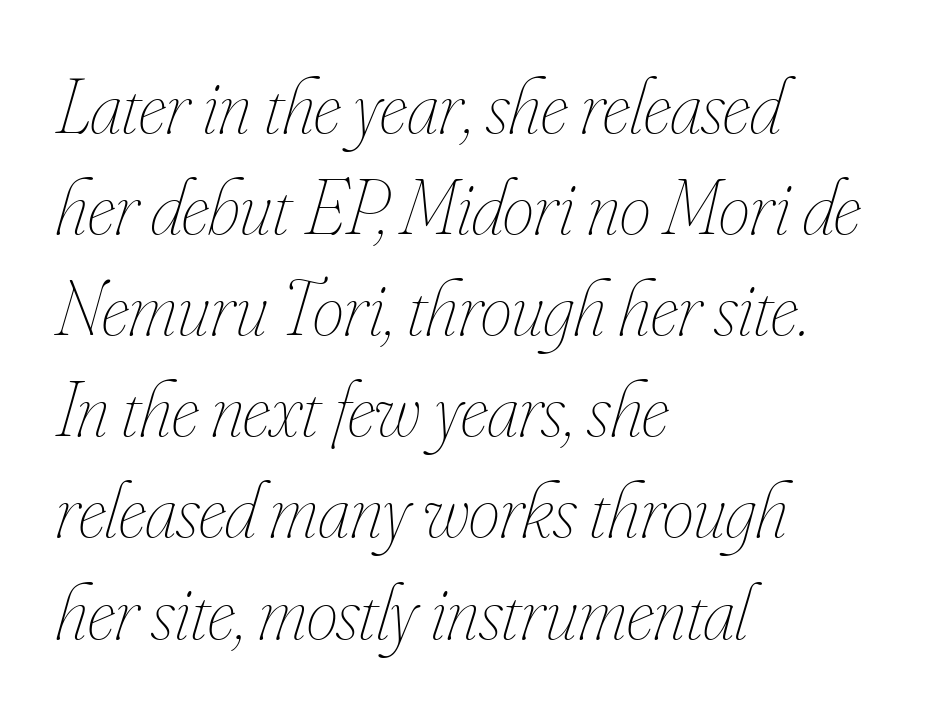
Q: Is the text bold? A: No.
Q: Is the text italic (slanted)? A: Yes, it leans right by about 16 degrees.
Q: Is the text underlined? A: No.
Q: How is the paragraph aligned? A: Left-aligned.
Q: Is the spacing between letters normal or unusually wide? A: Normal.
Q: Is the spacing between lines tight, normal or loose? A: Normal.
Q: Width (condensed, normal, or wide)? A: Condensed.
Q: Stroke contrast? A: Low.
Q: x-height? A: Small.
Q: Monospaced? A: No.
